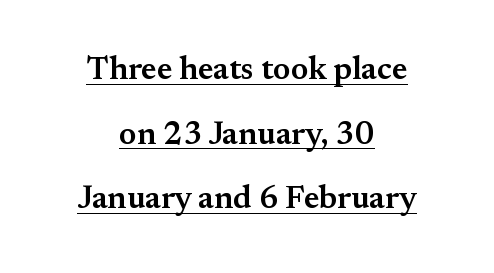
The image shows 32 px semibold serif type, upright; set centered, loose line spacing (2.02x), normal letter spacing, underlined; medium stroke contrast and a small x-height.
